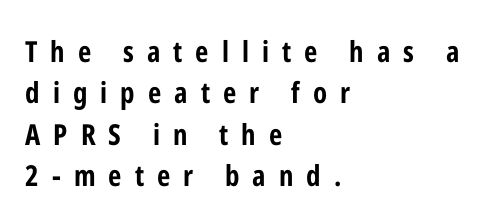
Q: Is the text bold? A: Yes.
Q: Is the text italic (slanted)? A: No, it is upright.
Q: Is the typeface a serif or a sans-serif typeface? A: Sans-serif.
Q: Is the text underlined? A: No.
Q: How is the paragraph aligned? A: Left-aligned.
Q: Is the spacing between letters normal or unusually wide? A: Unusually wide.
Q: Is the spacing between lines tight, normal or loose? A: Normal.
Q: Width (condensed, normal, or wide)? A: Condensed.
Q: Stroke contrast? A: Low.
Q: x-height? A: Medium.
Q: Monospaced? A: No.
